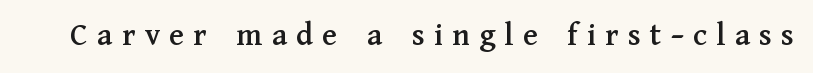
A bare baseline throughout the passage. Proportional: the letters do not fall into vertical columns. Nope, not italic — everything's standing straight. The face used here is seriffed, in the tradition of book romans. How are the letters spaced? Widely, with obvious added tracking.
